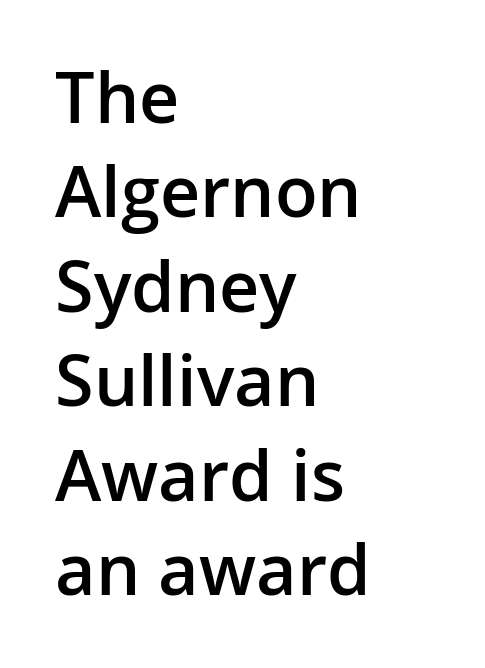
The image shows 70 px semibold sans-serif type, upright; set left-aligned, normal line spacing (1.35x), normal letter spacing, not underlined; low stroke contrast and a medium x-height.
